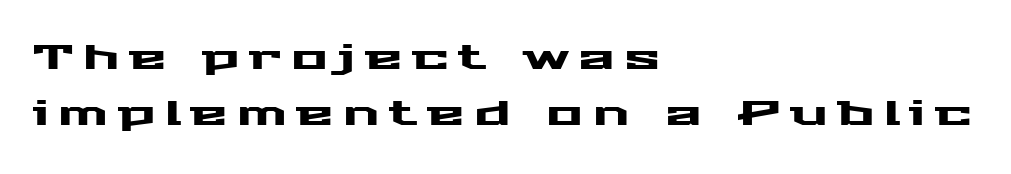
Q: Is the text italic (slanted)? A: No, it is upright.
Q: Is the typeface a serif or a sans-serif typeface? A: Sans-serif.
Q: Is the text underlined? A: No.
Q: How is the paragraph aligned? A: Left-aligned.
Q: Is the spacing between letters normal or unusually wide? A: Unusually wide.
Q: Is the spacing between lines tight, normal or loose? A: Normal.
Q: Width (condensed, normal, or wide)? A: Wide.
Q: Stroke contrast? A: Medium.
Q: x-height? A: Medium.
Q: Monospaced? A: No.
